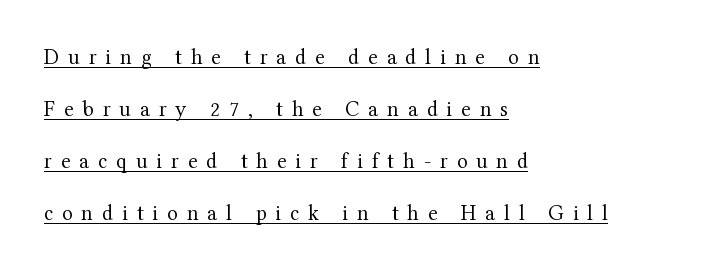
The image shows 22 px text type, upright; set left-aligned, loose line spacing (2.37x), unusually wide letter spacing (+0.41 em), underlined.
